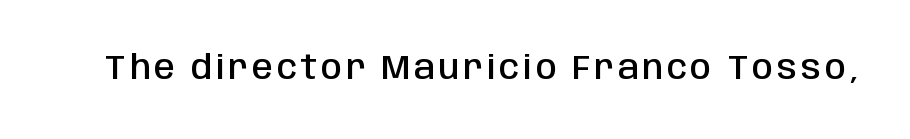
{"serif": "no", "italic": "no", "bold": "semi", "weight": "semibold", "width": "condensed", "stroke_contrast": "low", "x_height": "large", "monospaced": "no", "underline": "no", "glyph_px": 34}
